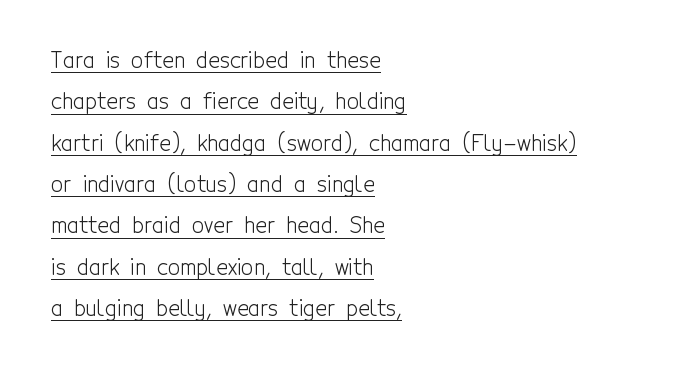
{"italic": "no", "bold": "no", "underline": "yes", "align": "left", "line_spacing_ratio": 1.88, "letter_spacing": "normal", "letter_spacing_em": 0.0, "glyph_px": 22}
